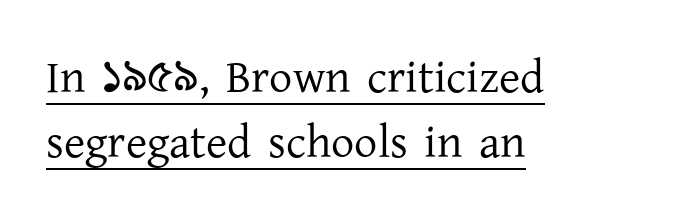
{"serif": "yes", "italic": "no", "bold": "no", "weight": "regular", "width": "normal", "stroke_contrast": "low", "x_height": "medium", "monospaced": "no", "underline": "yes", "align": "left", "line_spacing": "normal", "line_spacing_ratio": 1.41, "letter_spacing": "normal", "letter_spacing_em": 0.0, "glyph_px": 46}
